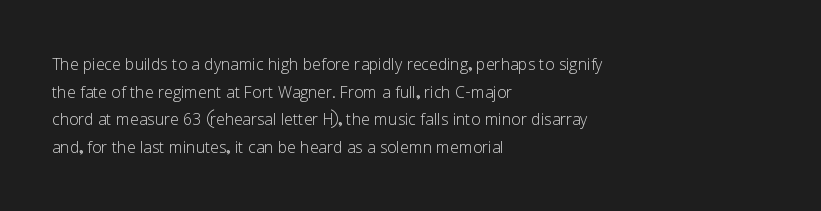
Teacher's note: observe the even left margin — that is flush-left alignment. The line texture is even and compact thanks to regular tracking. The lettering stays uniformly vertical, giving the passage a roman look. The baseline area is clear.
